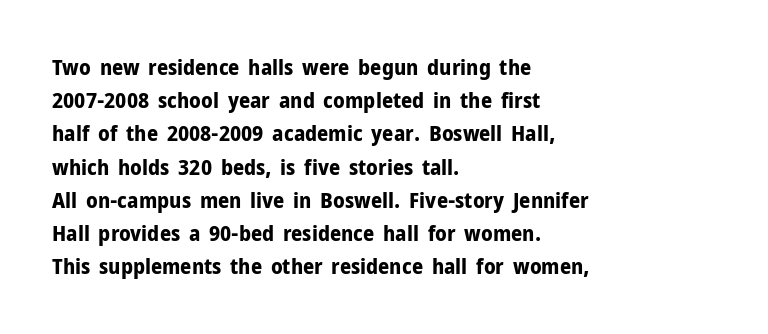
Leading matches the norm, producing a regular column. The area under the type is left untouched. Does extra space separate the letters? No, they use regular spacing. These lines were composed using upright roman letters.
